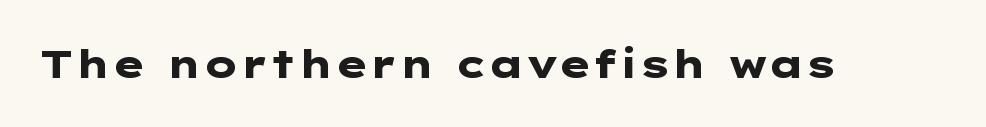
{"serif": "no", "italic": "no", "bold": "yes", "weight": "heavy", "width": "wide", "stroke_contrast": "low", "x_height": "medium", "underline": "no", "letter_spacing": "normal", "letter_spacing_em": 0.0, "glyph_px": 39}
